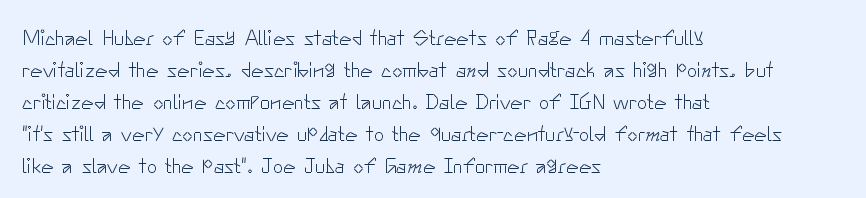
Vertical strokes here are truly vertical. The paragraph has a hard left edge and a soft right edge. The rendering uses a moderate line-height, typical for paragraphs. The cut favours lightness, reaching ordinary text weight at its darkest.
